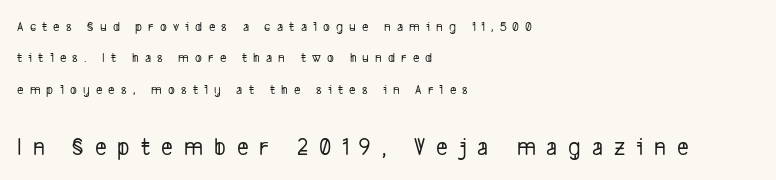
The image shows 25 px text type; set left-aligned, loose line spacing (2.25x), unusually wide letter spacing (+0.44 em), not underlined; the second (bottom) block is 1.79x larger.
